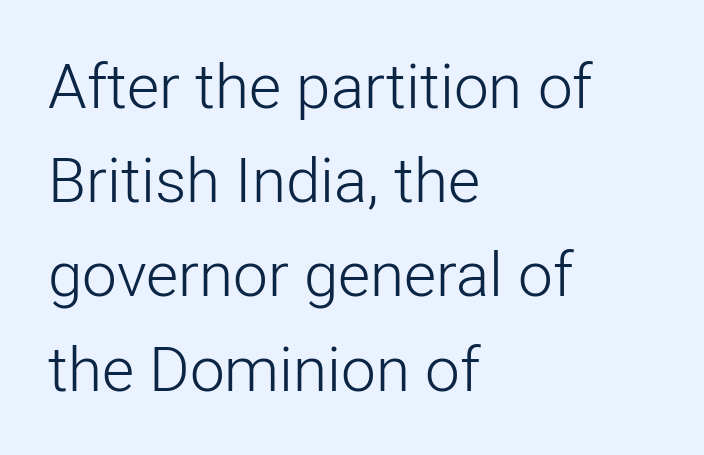
{"serif": "no", "italic": "no", "bold": "no", "weight": "light", "width": "normal", "stroke_contrast": "low", "x_height": "medium", "monospaced": "no", "underline": "no", "align": "left", "line_spacing": "normal", "line_spacing_ratio": 1.52, "letter_spacing": "normal", "letter_spacing_em": 0.0, "glyph_px": 62}
